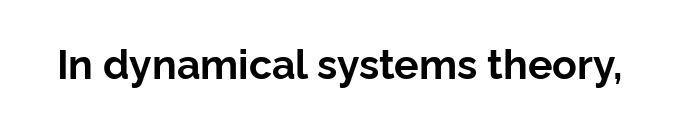
{"serif": "no", "italic": "no", "bold": "yes", "weight": "bold", "width": "normal", "stroke_contrast": "low", "x_height": "medium", "monospaced": "no", "underline": "no", "letter_spacing": "normal", "letter_spacing_em": 0.0, "glyph_px": 41}
